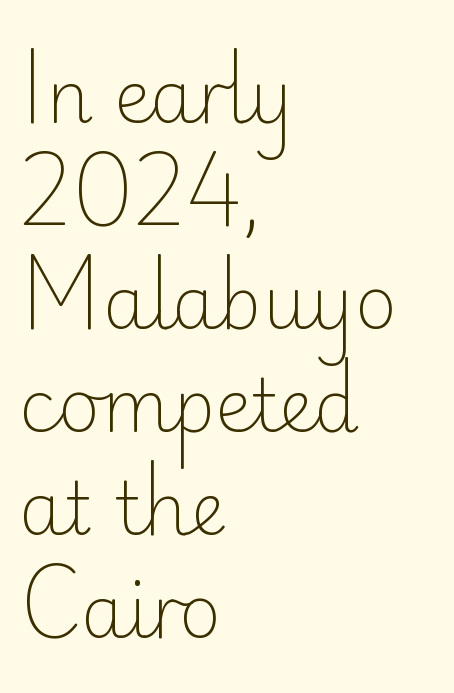
The image shows 72 px light sans-serif type, upright; set left-aligned, normal line spacing (1.43x), normal letter spacing, not underlined; low stroke contrast and a small x-height.
